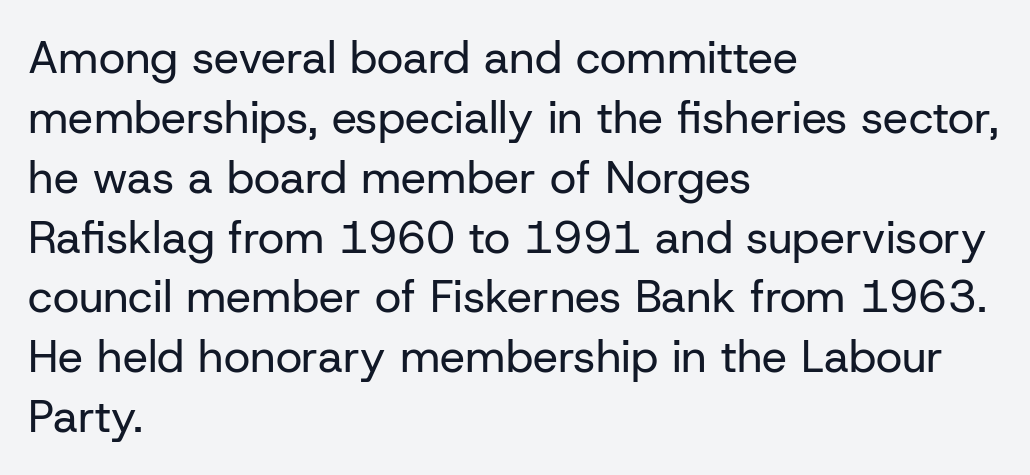
{"serif": "no", "italic": "no", "bold": "no", "weight": "regular", "width": "normal", "stroke_contrast": "low", "x_height": "medium", "monospaced": "no", "underline": "no", "align": "left", "line_spacing": "normal", "line_spacing_ratio": 1.33, "letter_spacing": "normal", "letter_spacing_em": 0.0, "glyph_px": 45}
